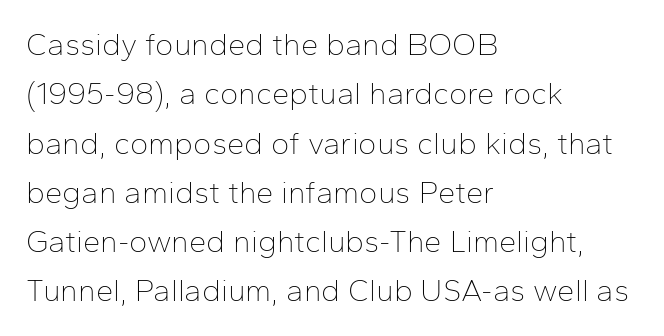
If you measured baseline to baseline, you'd find a middling distance. The passage shown is typed in a proportional face where columns would drift. Quick note: underline off. When letters stand straight like this, we call the style roman or upright.
